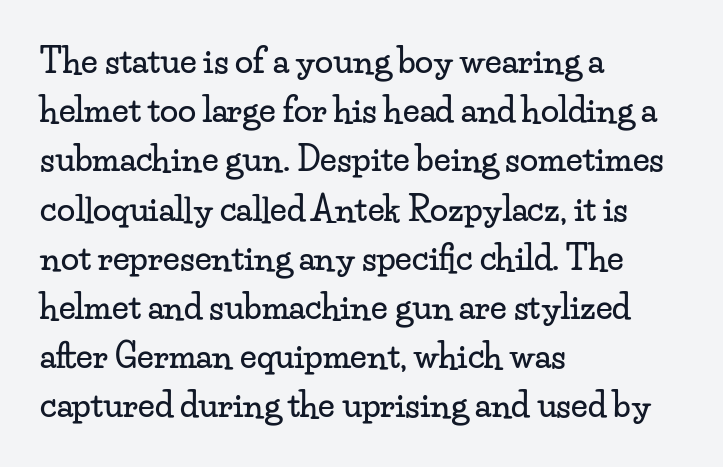
Descenders hang freely into open space. No italicization has been applied; the sample stays upright. These lines are rendered in a variable-pitch font. The text was rendered using a seriffed face with decorative stroke endings.
